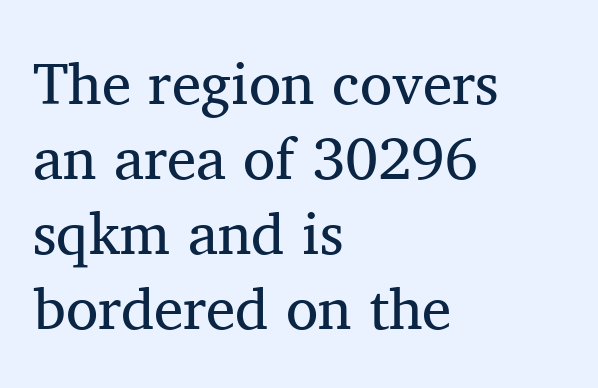
Q: Is the text bold? A: No.
Q: Is the text italic (slanted)? A: No, it is upright.
Q: Is the typeface a serif or a sans-serif typeface? A: Serif.
Q: Is the text underlined? A: No.
Q: How is the paragraph aligned? A: Left-aligned.
Q: Is the spacing between letters normal or unusually wide? A: Normal.
Q: Is the spacing between lines tight, normal or loose? A: Normal.
Q: Width (condensed, normal, or wide)? A: Normal.
Q: Stroke contrast? A: Medium.
Q: x-height? A: Medium.
Q: Monospaced? A: No.
